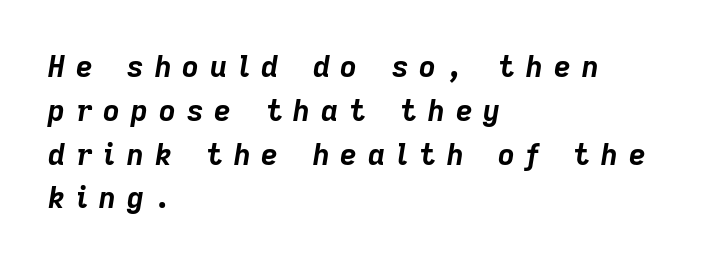
Q: Is the text bold? A: Yes.
Q: Is the text italic (slanted)? A: Yes, it leans right by about 9 degrees.
Q: Is the text underlined? A: No.
Q: How is the paragraph aligned? A: Left-aligned.
Q: Is the spacing between letters normal or unusually wide? A: Unusually wide.
Q: Is the spacing between lines tight, normal or loose? A: Normal.
Q: Width (condensed, normal, or wide)? A: Normal.
Q: Stroke contrast? A: Low.
Q: x-height? A: Medium.
Q: Monospaced? A: No.
